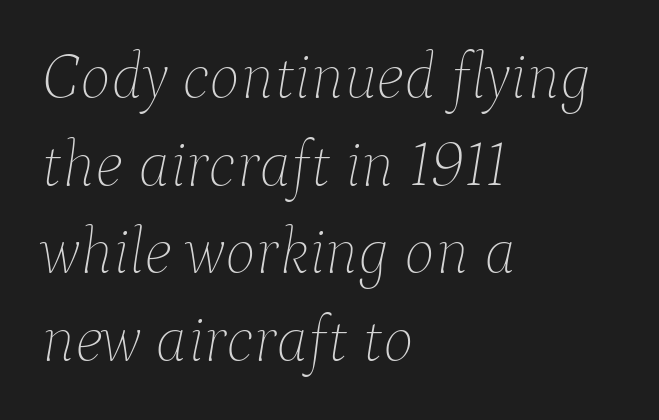
The image shows 65 px thin type, italic (leaning right); set left-aligned, normal line spacing (1.35x), normal letter spacing, not underlined; low stroke contrast and a medium x-height.
